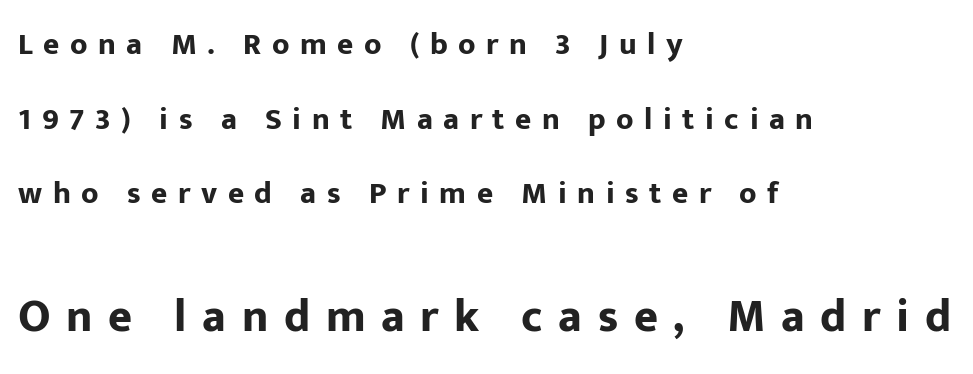
The image shows 46 px bold sans-serif type, upright; set left-aligned, loose line spacing (2.41x), unusually wide letter spacing (+0.34 em), not underlined; the second (bottom) block is 1.48x larger; low stroke contrast and a medium x-height.
